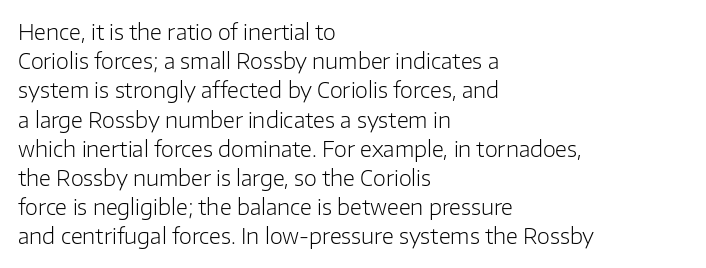
Q: Is the text bold? A: No.
Q: Is the text italic (slanted)? A: No, it is upright.
Q: Is the text underlined? A: No.
Q: How is the paragraph aligned? A: Left-aligned.
Q: Is the spacing between letters normal or unusually wide? A: Normal.
Q: Is the spacing between lines tight, normal or loose? A: Normal.
